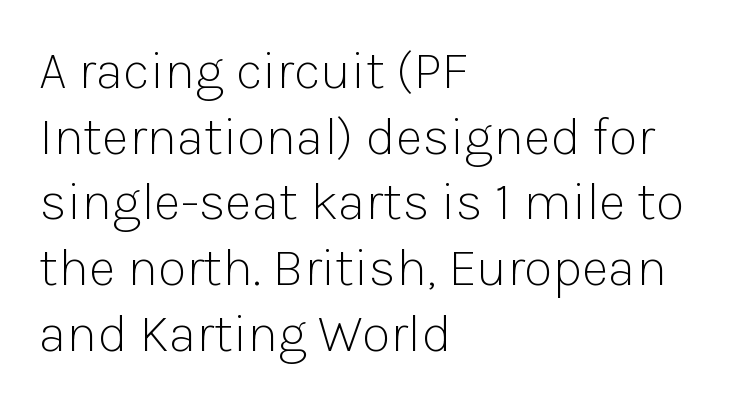
The image shows 53 px light sans-serif type, upright; set left-aligned, line spacing 1.24x, normal letter spacing, not underlined; low stroke contrast and a medium x-height.
